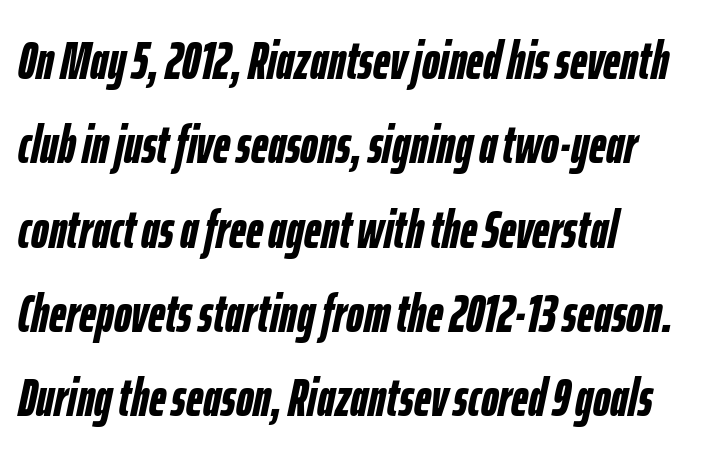
You could not count columns in this text — the font is proportionally spaced. All the whitespace from short lines collects on the right. The font is running at its bold setting. How are the letters spaced? Ordinarily, with no added tracking. The font's italic variant was chosen for this text. Letters rest on an invisible, unmarked baseline.
